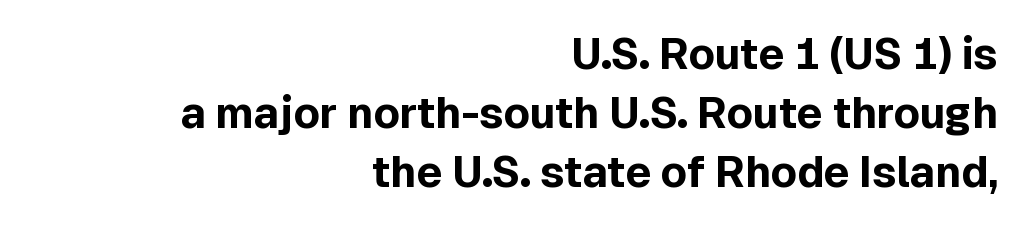
{"serif": "no", "italic": "no", "bold": "yes", "weight": "bold", "width": "normal", "x_height": "medium", "monospaced": "no", "underline": "no", "align": "right", "line_spacing": "normal", "line_spacing_ratio": 1.37, "letter_spacing": "normal", "letter_spacing_em": 0.0, "glyph_px": 43}
